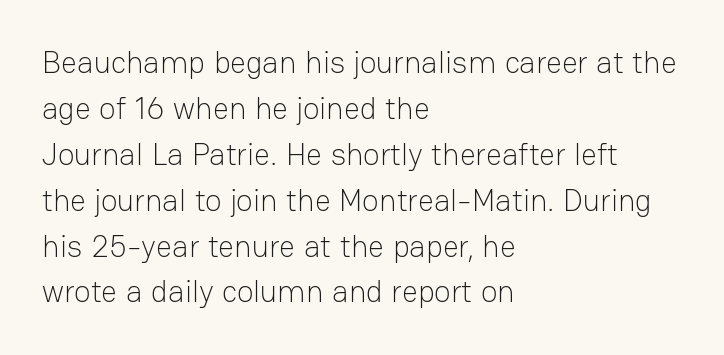
The letterforms sit at book weight or below. This rendering leaves character spacing at its baseline value. You can tell it's not italic because the verticals are truly vertical. The rows are spaced the way most documents space them.
